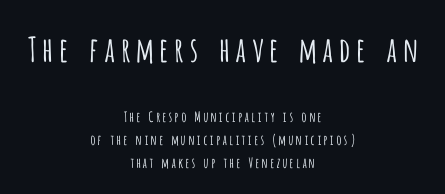
{"serif": "no", "italic": "no", "bold": "no", "weight": "light", "width": "condensed", "stroke_contrast": "low", "x_height": "large", "monospaced": "no", "underline": "no", "align": "center", "line_spacing": "normal", "line_spacing_ratio": 1.66, "larger_block": "first", "size_ratio": 2.43, "glyph_px": 34}
